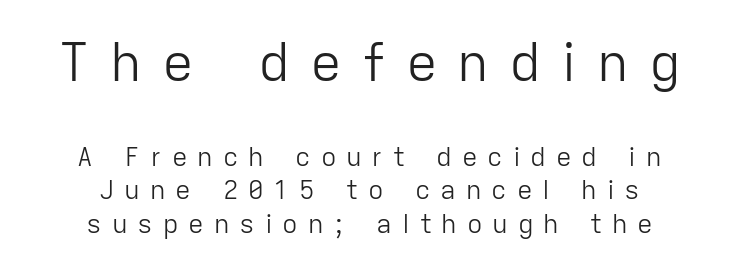
Q: Is the text bold? A: No.
Q: Is the text italic (slanted)? A: No, it is upright.
Q: Is the typeface a serif or a sans-serif typeface? A: Sans-serif.
Q: Is the text underlined? A: No.
Q: How is the paragraph aligned? A: Centered.
Q: Is the spacing between letters normal or unusually wide? A: Unusually wide.
Q: Is the spacing between lines tight, normal or loose? A: Normal.
Q: Which block of text is set in a larger size, the first (top) or the second (bottom)? A: The first (top) one.
Q: Width (condensed, normal, or wide)? A: Normal.
Q: Stroke contrast? A: Low.
Q: x-height? A: Medium.
Q: Monospaced? A: No.
